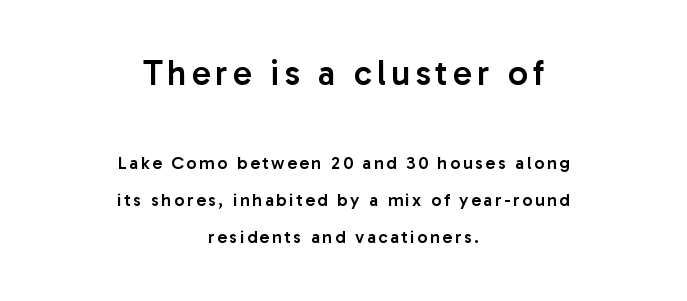
Teacher's note: observe the equal gaps on both sides — that is centered alignment. Weight: semibold (demi). Every stem runs plumb, perpendicular to the baseline. You can tell from the bare stems that sans-serif type was used. Top chunk: large. Bottom chunk: small. The face used here is proportionally spaced, like ordinary book or web type.
